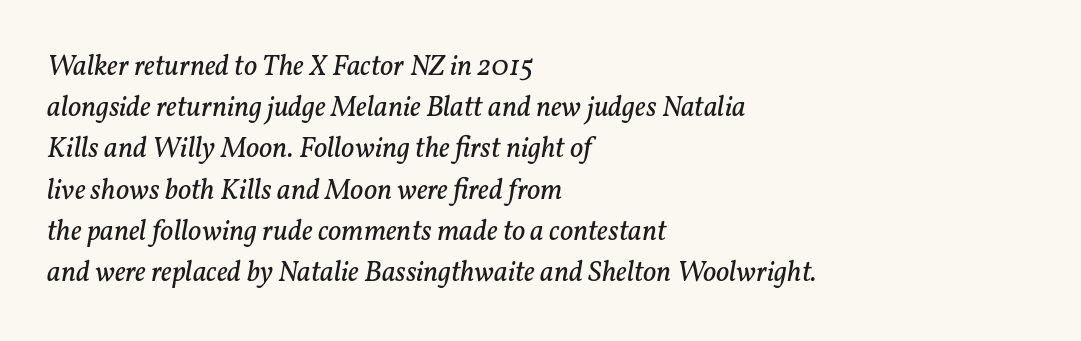
The image shows 29 px regular-weight serif type, italic (leaning right); set left-aligned, normal line spacing (1.42x), normal letter spacing, not underlined; low stroke contrast and a medium x-height.
